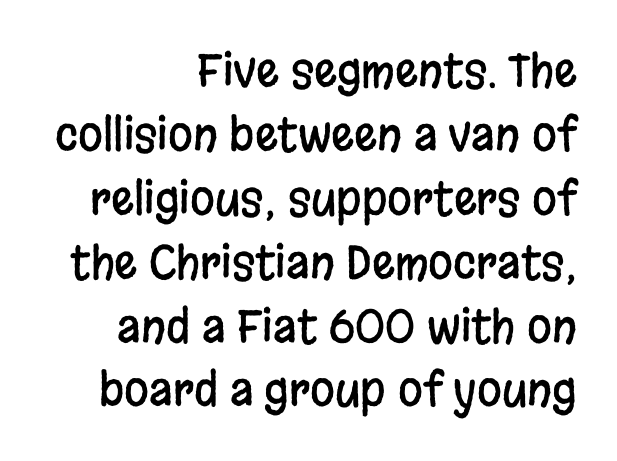
{"serif": "no", "italic": "no", "width": "condensed", "stroke_contrast": "low", "x_height": "large", "monospaced": "no", "underline": "no", "align": "right", "line_spacing": "normal", "line_spacing_ratio": 1.42, "letter_spacing": "normal", "letter_spacing_em": 0.0, "glyph_px": 45}
